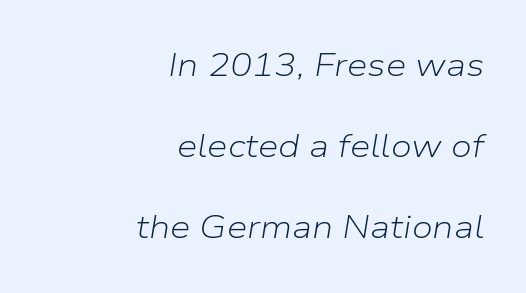
{"italic": "yes", "lean": "right", "slant_degrees": 9, "bold": "no", "weight": "light", "width": "normal", "stroke_contrast": "low", "x_height": "medium", "monospaced": "no", "underline": "no", "align": "right", "line_spacing": "loose", "line_spacing_ratio": 2.46, "letter_spacing": "normal", "letter_spacing_em": 0.0, "glyph_px": 33}
